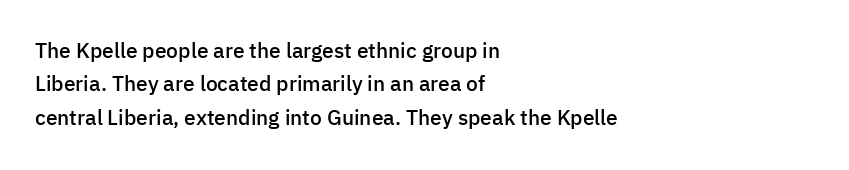
Typographic density is moderately raised because the face is semibold. Letter spacing: default. Vertically, the passage feels balanced, rows spaced as you'd expect. In terms of posture, this sample is upright. These lines stack with their left ends in a neat column.
